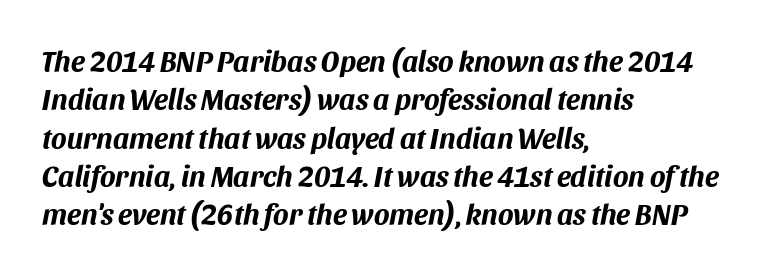
Q: Is the text bold? A: Yes.
Q: Is the text italic (slanted)? A: Yes, it leans right by about 11 degrees.
Q: Is the text underlined? A: No.
Q: How is the paragraph aligned? A: Left-aligned.
Q: Is the spacing between letters normal or unusually wide? A: Normal.
Q: Is the spacing between lines tight, normal or loose? A: Normal.
Q: Width (condensed, normal, or wide)? A: Normal.
Q: Stroke contrast? A: Medium.
Q: x-height? A: Large.
Q: Monospaced? A: No.
